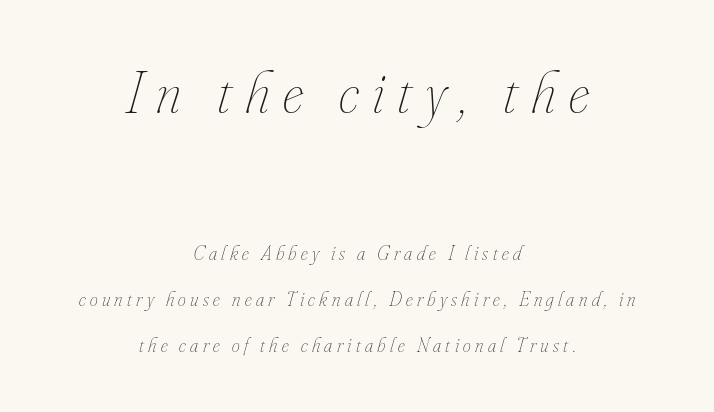
{"italic": "yes", "lean": "right", "slant_degrees": 16, "bold": "no", "weight": "thin", "width": "condensed", "stroke_contrast": "low", "x_height": "small", "monospaced": "no", "underline": "no", "align": "center", "line_spacing": "loose", "line_spacing_ratio": 2.3, "letter_spacing": "wide", "letter_spacing_em": 0.22, "larger_block": "first", "size_ratio": 3.0, "glyph_px": 60}
